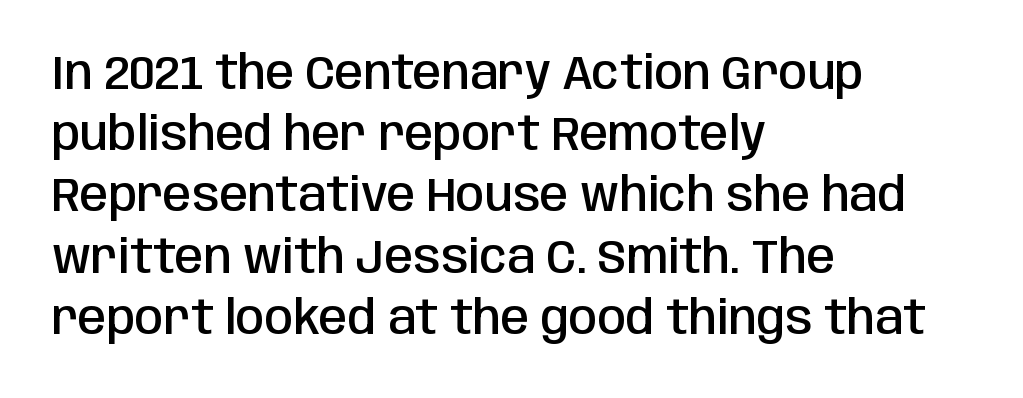
Q: Is the text bold? A: Semi-bold.
Q: Is the text italic (slanted)? A: No, it is upright.
Q: Is the typeface a serif or a sans-serif typeface? A: Sans-serif.
Q: Is the text underlined? A: No.
Q: How is the paragraph aligned? A: Left-aligned.
Q: Is the spacing between letters normal or unusually wide? A: Normal.
Q: Is the spacing between lines tight, normal or loose? A: Normal.
Q: Width (condensed, normal, or wide)? A: Condensed.
Q: Stroke contrast? A: Low.
Q: x-height? A: Large.
Q: Monospaced? A: No.
